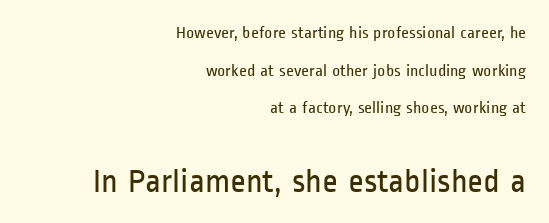
Q: Is the text bold? A: No.
Q: Is the text italic (slanted)? A: No, it is upright.
Q: Is the typeface a serif or a sans-serif typeface? A: Sans-serif.
Q: Is the text underlined? A: No.
Q: How is the paragraph aligned? A: Right-aligned.
Q: Is the spacing between letters normal or unusually wide? A: Normal.
Q: Is the spacing between lines tight, normal or loose? A: Loose.
Q: Which block of text is set in a larger size, the first (top) or the second (bottom)? A: The second (bottom) one.
Q: Width (condensed, normal, or wide)? A: Condensed.
Q: Stroke contrast? A: Low.
Q: x-height? A: Medium.
Q: Monospaced? A: No.
